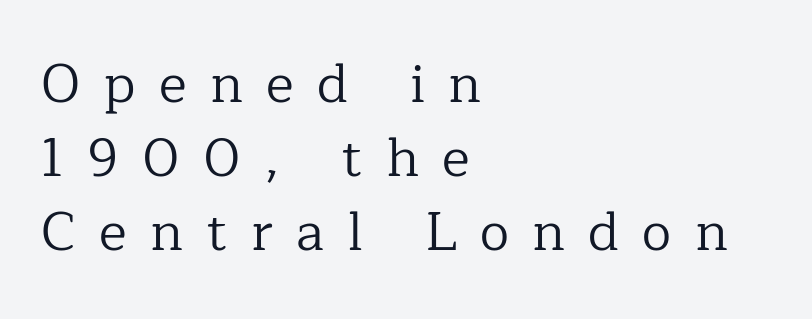
Q: Is the text bold? A: No.
Q: Is the text italic (slanted)? A: No, it is upright.
Q: Is the typeface a serif or a sans-serif typeface? A: Serif.
Q: Is the text underlined? A: No.
Q: How is the paragraph aligned? A: Left-aligned.
Q: Is the spacing between letters normal or unusually wide? A: Unusually wide.
Q: Is the spacing between lines tight, normal or loose? A: Normal.
Q: Width (condensed, normal, or wide)? A: Normal.
Q: Stroke contrast? A: Low.
Q: x-height? A: Medium.
Q: Monospaced? A: No.
